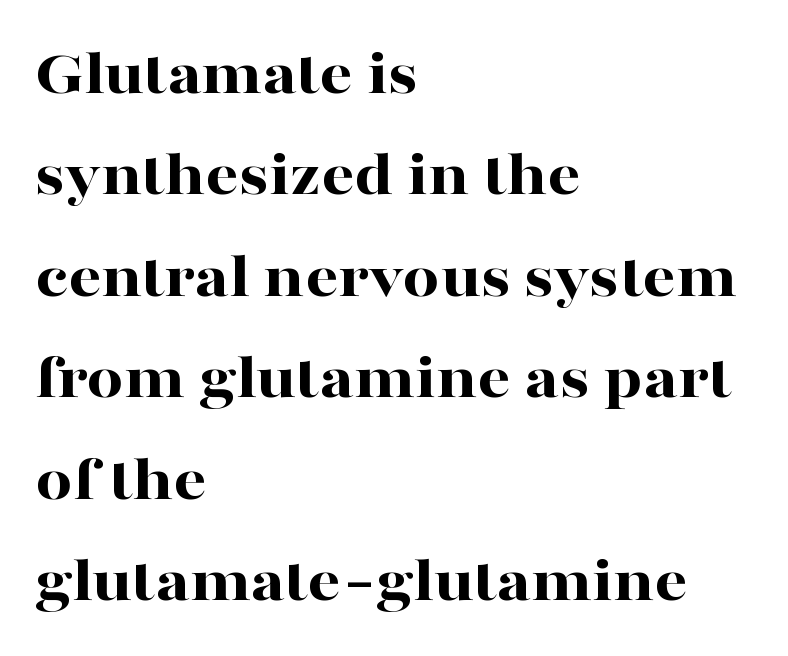
The image shows 65 px bold, wide serif type, upright; set left-aligned, normal line spacing (1.56x), normal letter spacing, not underlined; high stroke contrast and a medium x-height.
